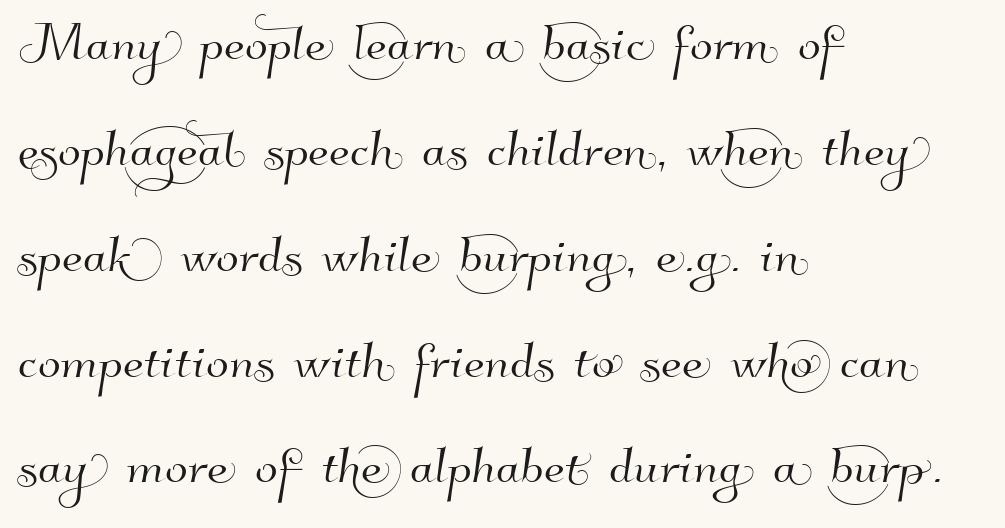
{"serif": "no", "width": "normal", "stroke_contrast": "high", "x_height": "small", "monospaced": "no", "underline": "no", "align": "left", "line_spacing": "normal", "line_spacing_ratio": 1.58, "letter_spacing": "normal", "letter_spacing_em": 0.0, "glyph_px": 67}
